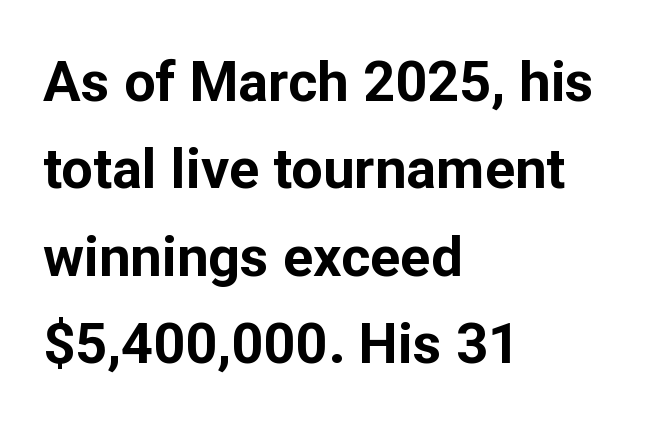
The image shows 56 px bold sans-serif type, upright; set left-aligned, normal line spacing (1.56x), normal letter spacing, not underlined; low stroke contrast and a medium x-height.
